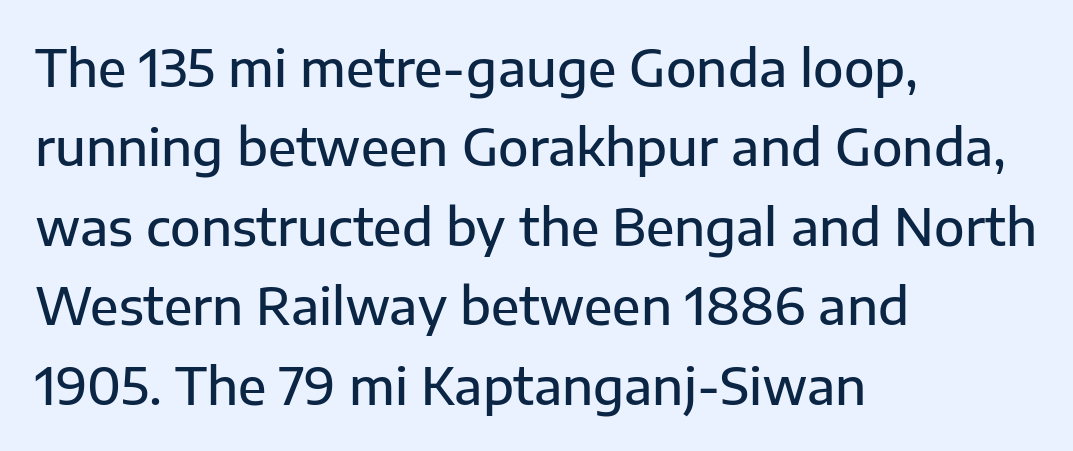
{"serif": "no", "italic": "no", "bold": "semi", "weight": "semibold", "width": "normal", "stroke_contrast": "low", "x_height": "medium", "monospaced": "no", "underline": "no", "align": "left", "line_spacing": "normal", "line_spacing_ratio": 1.59, "letter_spacing": "normal", "letter_spacing_em": 0.0, "glyph_px": 50}
